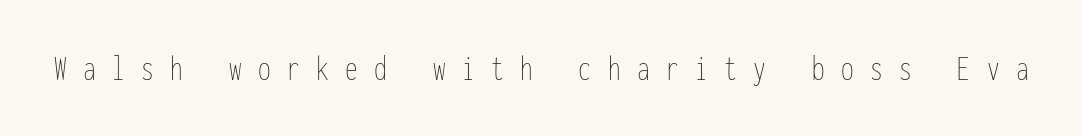
The image shows 36 px thin, condensed type, upright, monospaced; set unusually wide letter spacing (+0.46 em), not underlined; low stroke contrast and a medium x-height.
